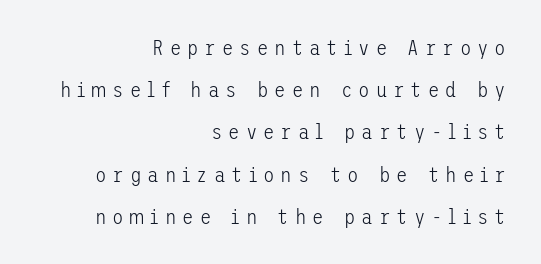
Q: Is the text bold? A: No.
Q: Is the text italic (slanted)? A: No, it is upright.
Q: Is the text underlined? A: No.
Q: How is the paragraph aligned? A: Right-aligned.
Q: Is the spacing between letters normal or unusually wide? A: Unusually wide.
Q: Is the spacing between lines tight, normal or loose? A: Loose.
